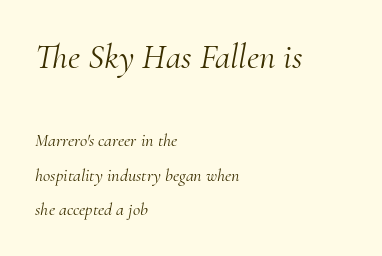
Notice how the passage keeps a crisp vertical edge on the left only. You could not count columns in this text — the font is proportionally spaced. The passage shown begins with its larger block and ends with its smaller one. This is serif lettering, the kind often seen in printed books.
